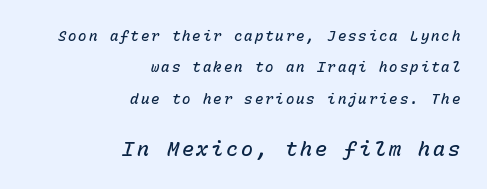
Q: Is the text bold? A: Semi-bold.
Q: Is the text italic (slanted)? A: Yes, it leans right by about 15 degrees.
Q: Is the text underlined? A: No.
Q: How is the paragraph aligned? A: Right-aligned.
Q: Is the spacing between lines tight, normal or loose? A: Loose.
Q: Which block of text is set in a larger size, the first (top) or the second (bottom)? A: The second (bottom) one.
